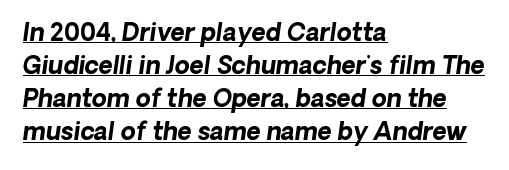
Set as a true bold cut, around the 700 mark. These lines are set flush left with a ragged right edge. Honestly, the row spacing looks completely unremarkable. Honestly, the underline is the first thing you notice here. The gaps between neighbouring characters are ordinary and unremarkable. Rendered with sloped, italic letterforms.
